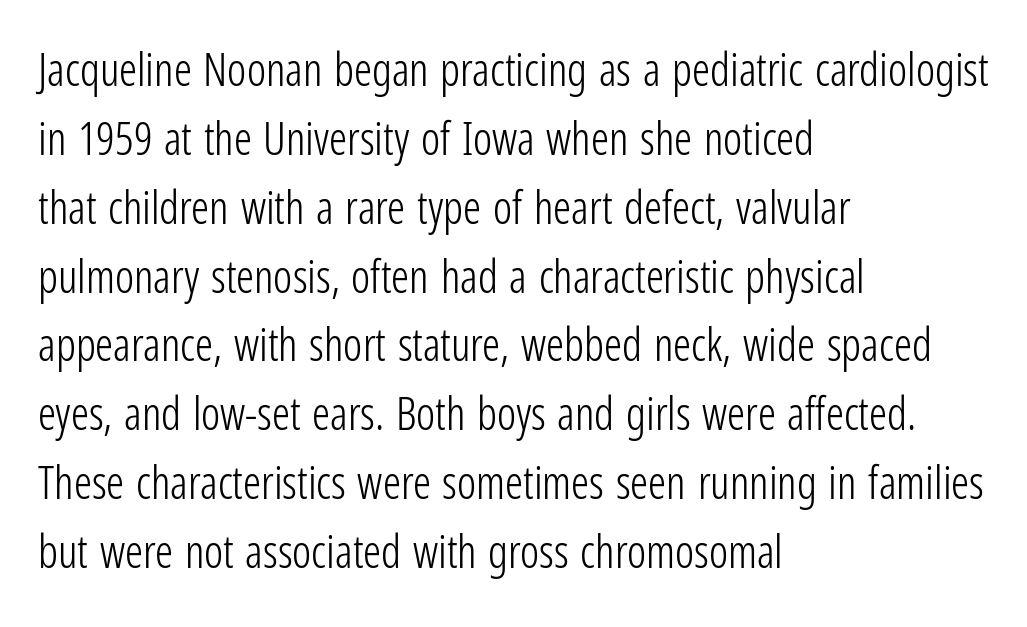
{"serif": "no", "italic": "no", "bold": "no", "weight": "light", "width": "condensed", "stroke_contrast": "low", "x_height": "medium", "monospaced": "no", "underline": "no", "align": "left", "line_spacing": "normal", "line_spacing_ratio": 1.53, "letter_spacing": "normal", "letter_spacing_em": 0.0, "glyph_px": 45}
